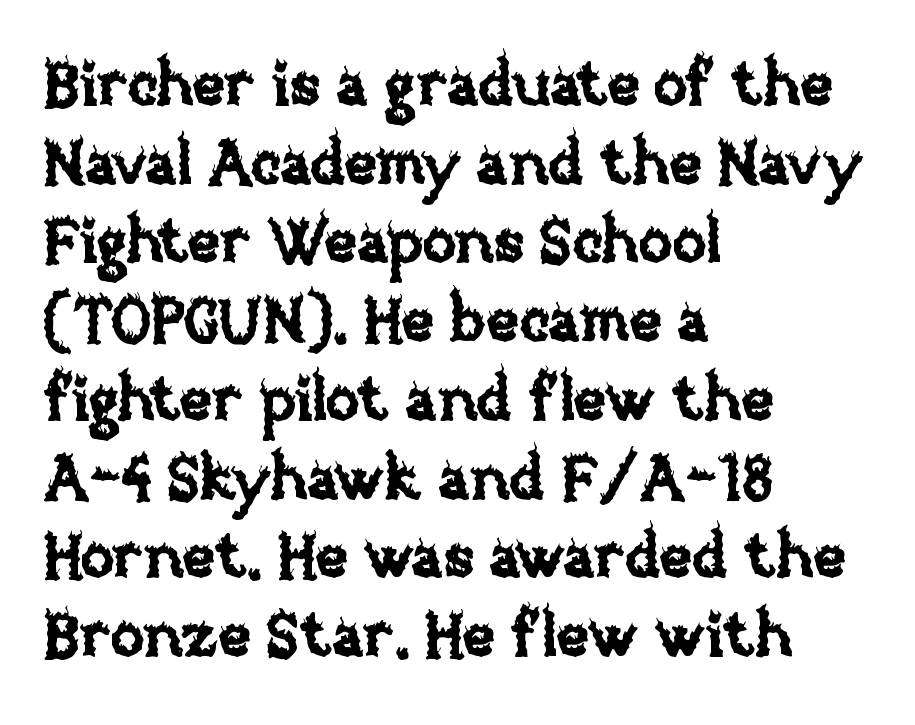
Q: Is the text italic (slanted)? A: No, it is upright.
Q: Is the text underlined? A: No.
Q: How is the paragraph aligned? A: Left-aligned.
Q: Is the spacing between letters normal or unusually wide? A: Normal.
Q: Is the spacing between lines tight, normal or loose? A: Normal.
Q: Width (condensed, normal, or wide)? A: Normal.
Q: Stroke contrast? A: Low.
Q: x-height? A: Large.
Q: Monospaced? A: No.
